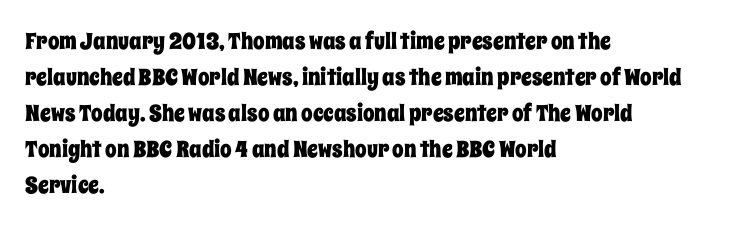
The image shows 23 px text type, upright; set left-aligned, normal line spacing (1.57x), normal letter spacing, not underlined.
